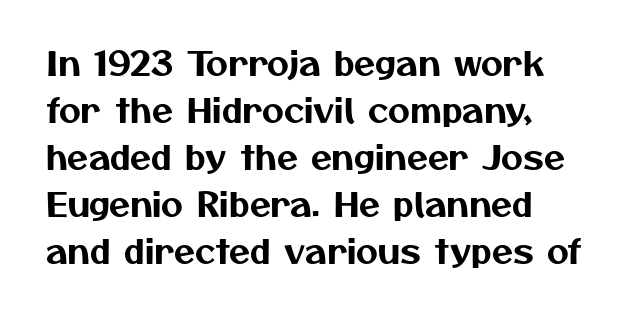
{"serif": "no", "width": "normal", "stroke_contrast": "medium", "x_height": "medium", "monospaced": "no", "underline": "no", "line_spacing": "normal", "line_spacing_ratio": 1.38, "letter_spacing": "normal", "letter_spacing_em": 0.0, "glyph_px": 34}
